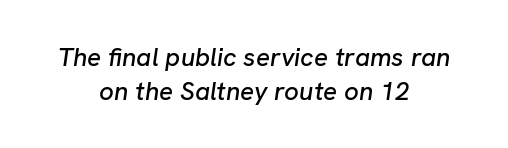
The image shows 26 px text type, italic (leaning right); set centered, normal line spacing (1.29x), normal letter spacing, not underlined.
